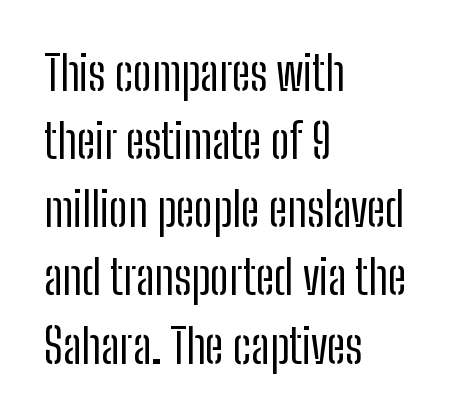
Q: Is the text bold? A: No.
Q: Is the text italic (slanted)? A: No, it is upright.
Q: Is the typeface a serif or a sans-serif typeface? A: Sans-serif.
Q: Is the text underlined? A: No.
Q: How is the paragraph aligned? A: Left-aligned.
Q: Is the spacing between letters normal or unusually wide? A: Normal.
Q: Is the spacing between lines tight, normal or loose? A: Normal.
Q: Width (condensed, normal, or wide)? A: Condensed.
Q: Stroke contrast? A: Low.
Q: x-height? A: Medium.
Q: Monospaced? A: No.
